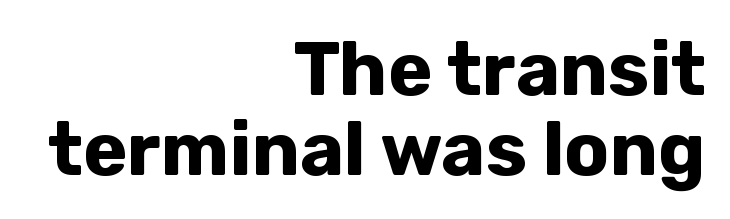
Weight check: bold — yes, fully. A bare baseline throughout the passage. Is there much room between lines? No — they nearly touch. The axis of the letterforms is exactly vertical. These lines are rendered in a variable-pitch font.
